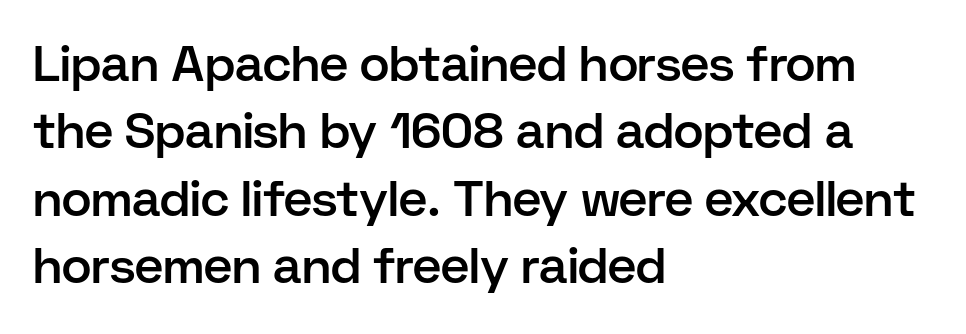
Q: Is the text bold? A: Semi-bold.
Q: Is the text italic (slanted)? A: No, it is upright.
Q: Is the typeface a serif or a sans-serif typeface? A: Sans-serif.
Q: Is the text underlined? A: No.
Q: How is the paragraph aligned? A: Left-aligned.
Q: Is the spacing between letters normal or unusually wide? A: Normal.
Q: Is the spacing between lines tight, normal or loose? A: Normal.
Q: Width (condensed, normal, or wide)? A: Normal.
Q: Stroke contrast? A: Low.
Q: x-height? A: Medium.
Q: Monospaced? A: No.
